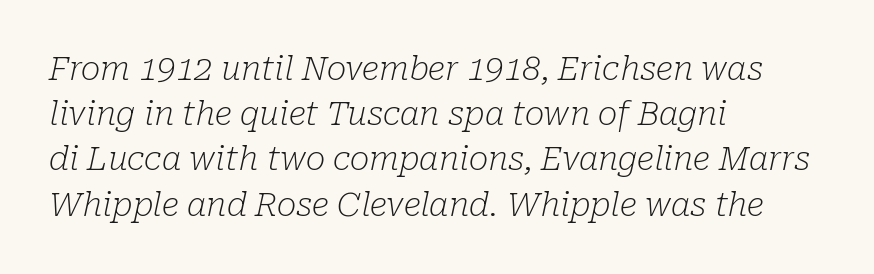
{"serif": "yes", "italic": "yes", "lean": "right", "slant_degrees": 10, "bold": "no", "weight": "light", "width": "normal", "stroke_contrast": "low", "x_height": "medium", "monospaced": "no", "underline": "no", "align": "left", "line_spacing": "normal", "line_spacing_ratio": 1.37, "letter_spacing": "normal", "letter_spacing_em": 0.0, "glyph_px": 33}
